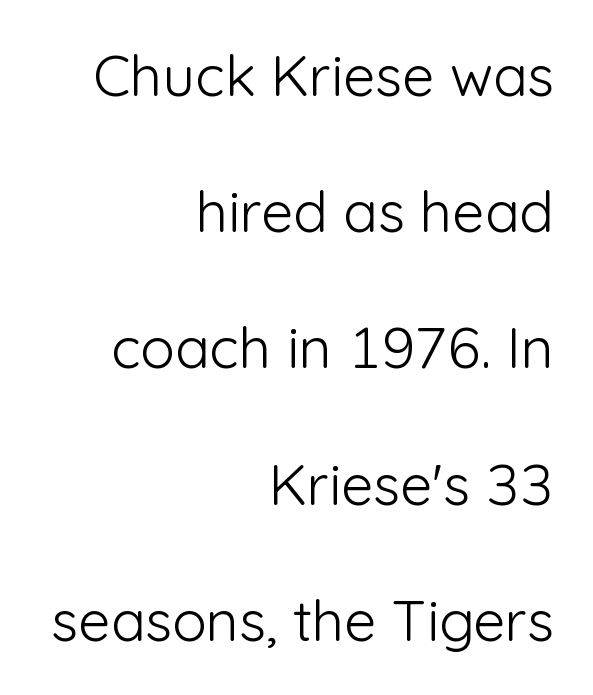
The image shows 57 px light sans-serif type, upright; set right-aligned, loose line spacing (2.39x), normal letter spacing, not underlined; low stroke contrast and a medium x-height.
